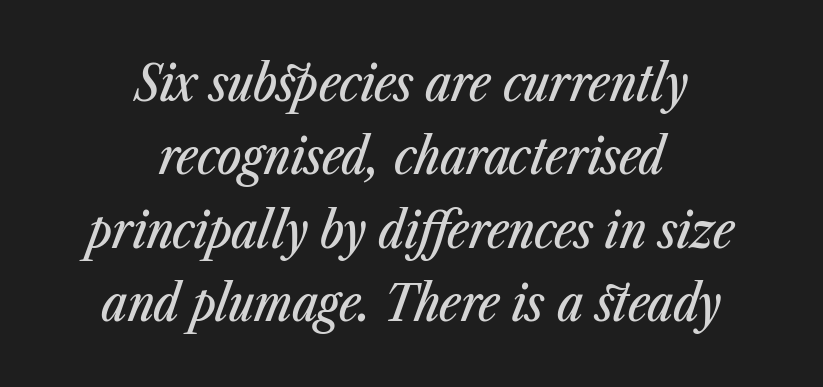
The image shows 51 px condensed type, italic (leaning right); set centered, normal line spacing (1.44x), normal letter spacing, not underlined; low stroke contrast and a medium x-height.
